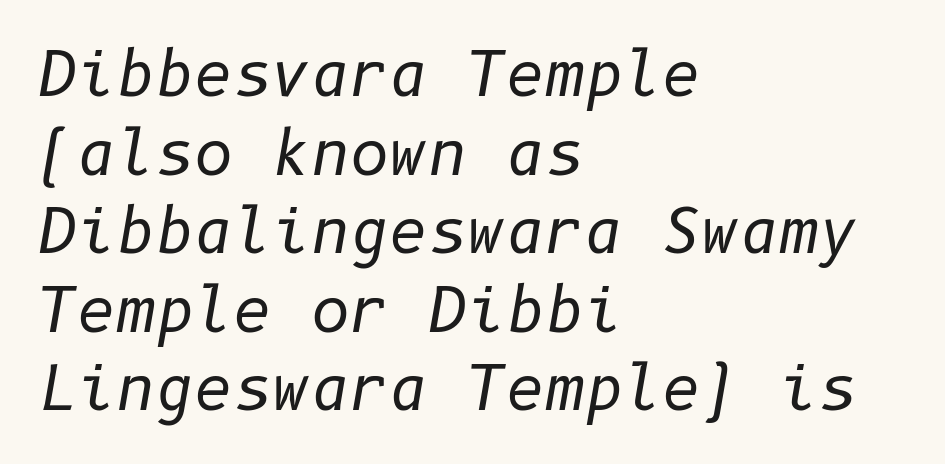
Q: Is the text bold? A: No.
Q: Is the text italic (slanted)? A: Yes, it leans right by about 10 degrees.
Q: Is the text underlined? A: No.
Q: How is the paragraph aligned? A: Left-aligned.
Q: Is the spacing between letters normal or unusually wide? A: Normal.
Q: Is the spacing between lines tight, normal or loose? A: Normal.
Q: Width (condensed, normal, or wide)? A: Normal.
Q: Stroke contrast? A: Low.
Q: x-height? A: Medium.
